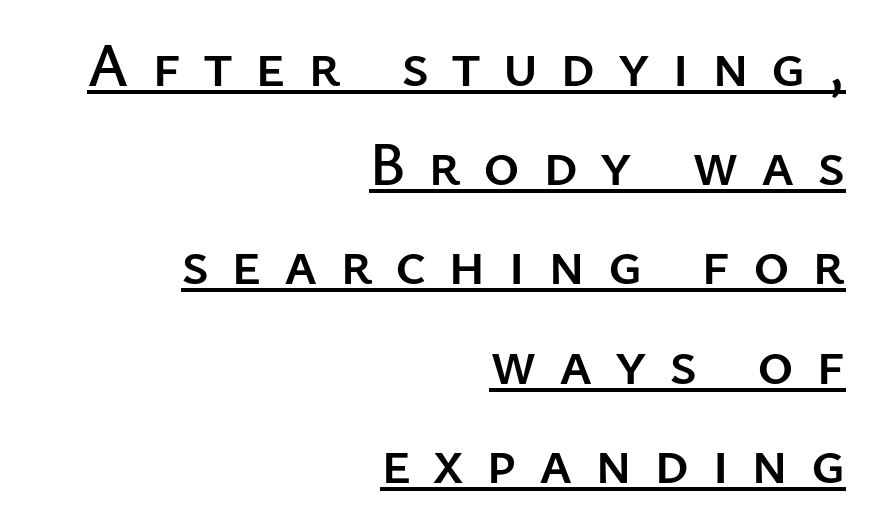
Q: Is the text italic (slanted)? A: No, it is upright.
Q: Is the typeface a serif or a sans-serif typeface? A: Sans-serif.
Q: Is the text underlined? A: Yes.
Q: How is the paragraph aligned? A: Right-aligned.
Q: Is the spacing between letters normal or unusually wide? A: Unusually wide.
Q: Is the spacing between lines tight, normal or loose? A: Normal.
Q: Width (condensed, normal, or wide)? A: Normal.
Q: Stroke contrast? A: Low.
Q: x-height? A: Medium.
Q: Monospaced? A: No.
